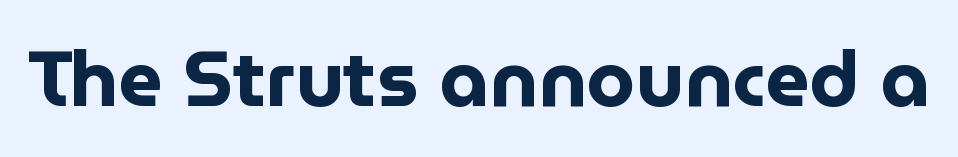
The image shows 78 px bold sans-serif type, upright; set normal letter spacing, not underlined; low stroke contrast and a medium x-height.
